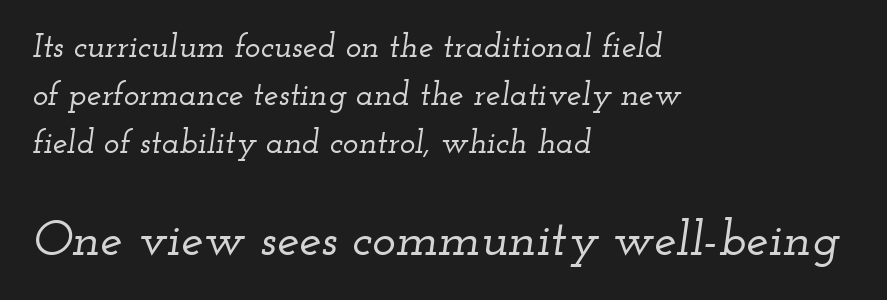
Successive baselines arrive at the customary interval. Line beginnings align vertically; line endings do not. Here the glyphs are tracked normally, forming tight word shapes. Rendered with sloped, italic letterforms.
